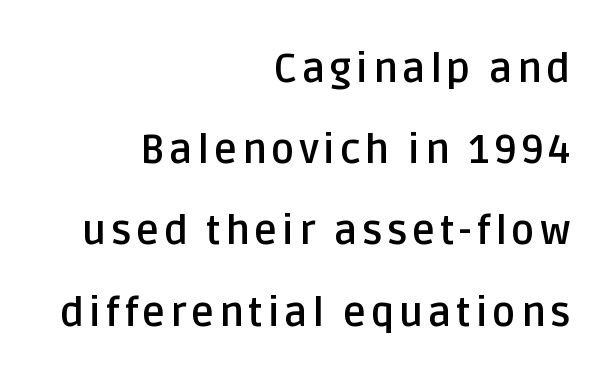
The image shows 40 px semibold sans-serif type, upright; set right-aligned, loose line spacing (2.03x), not underlined; low stroke contrast and a large x-height.
